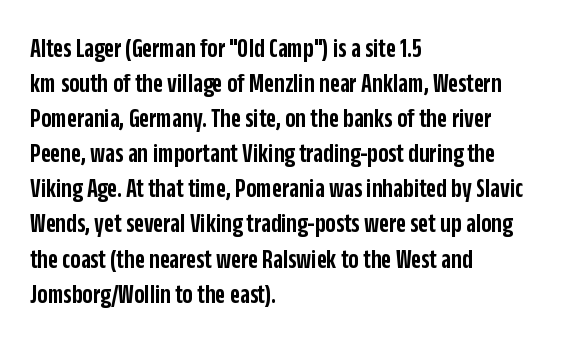
The image shows 27 px text type, upright; set left-aligned, normal line spacing (1.3x), normal letter spacing, not underlined.
